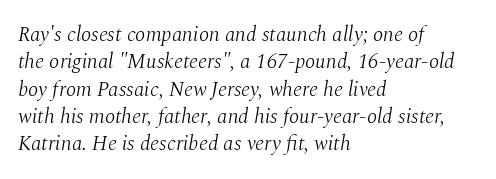
The image shows 21 px text type, italic (leaning right); set left-aligned, normal line spacing (1.3x), normal letter spacing, not underlined.
